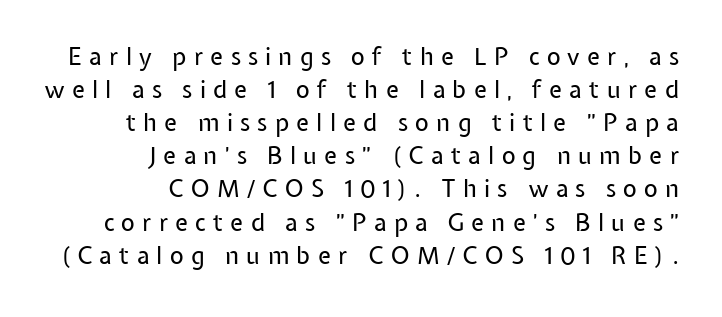
Q: Is the text bold? A: No.
Q: Is the text italic (slanted)? A: No, it is upright.
Q: Is the text underlined? A: No.
Q: How is the paragraph aligned? A: Right-aligned.
Q: Is the spacing between letters normal or unusually wide? A: Unusually wide.
Q: Is the spacing between lines tight, normal or loose? A: Normal.
